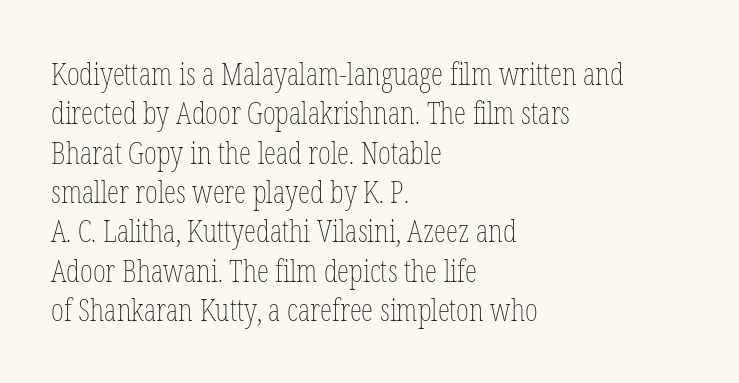
{"italic": "no", "bold": "no", "weight": "thin", "width": "condensed", "stroke_contrast": "low", "x_height": "medium", "monospaced": "no", "underline": "no", "align": "left", "line_spacing": "normal", "line_spacing_ratio": 1.27, "letter_spacing": "normal", "letter_spacing_em": 0.0, "glyph_px": 31}
